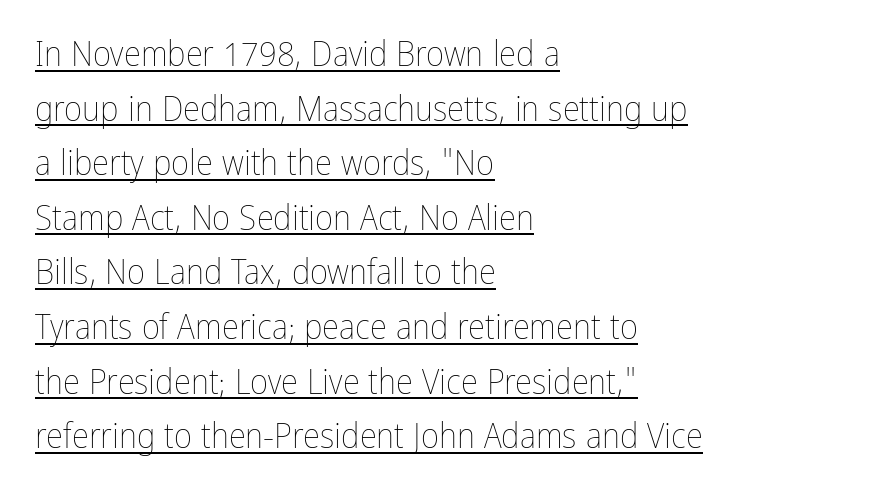
Q: Is the text bold? A: No.
Q: Is the text italic (slanted)? A: No, it is upright.
Q: Is the text underlined? A: Yes.
Q: How is the paragraph aligned? A: Left-aligned.
Q: Is the spacing between letters normal or unusually wide? A: Normal.
Q: Is the spacing between lines tight, normal or loose? A: Normal.
Q: Width (condensed, normal, or wide)? A: Condensed.
Q: Stroke contrast? A: Low.
Q: x-height? A: Medium.
Q: Monospaced? A: No.
